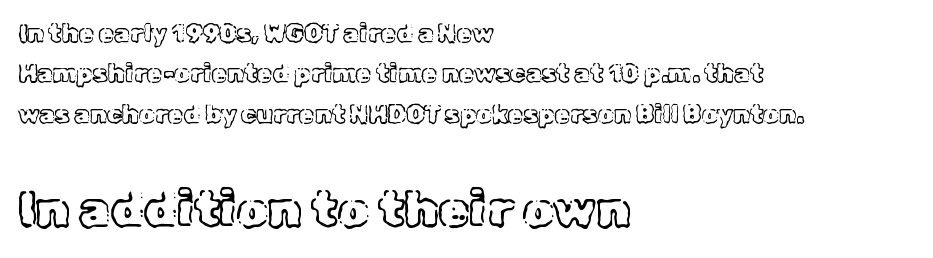
The image shows 50 px text type, upright; set left-aligned, normal line spacing (1.62x), normal letter spacing, not underlined; the second (bottom) block is 2.0x larger; a medium x-height.
